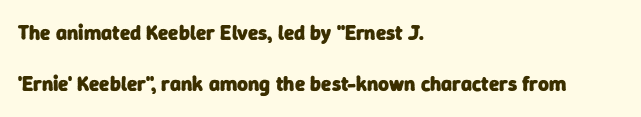
{"bold": "yes", "underline": "no", "align": "left", "line_spacing": "loose", "line_spacing_ratio": 2.43, "letter_spacing": "normal", "letter_spacing_em": 0.0, "glyph_px": 21}
